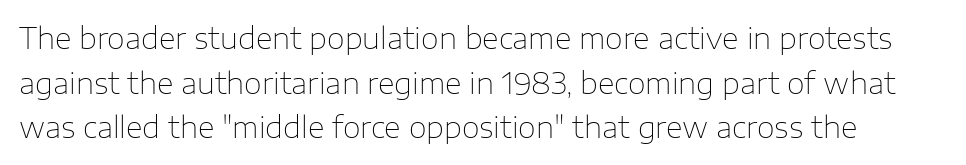
Are there feet on the stems? There aren't — it's a sans. The letterforms sit shoulder to shoulder at normal distance. The leading is moderate, giving the passage an even texture. Decoration check: the copy has no underline. The specimen reads as upright at a glance.
